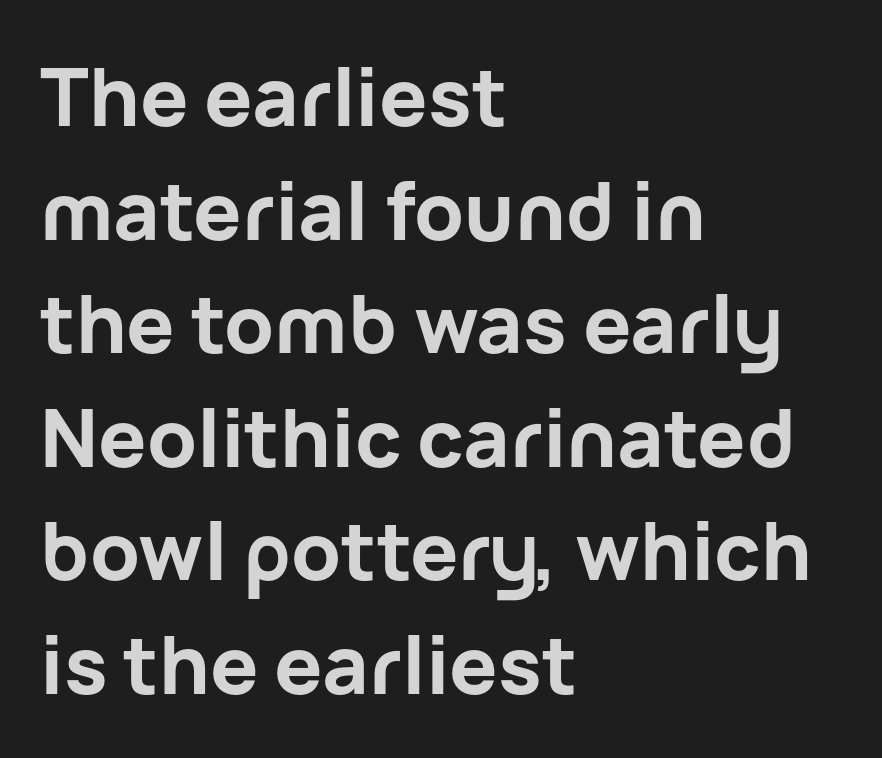
The image shows 80 px bold sans-serif type, upright; set left-aligned, normal line spacing (1.42x), normal letter spacing, not underlined; low stroke contrast and a medium x-height.
